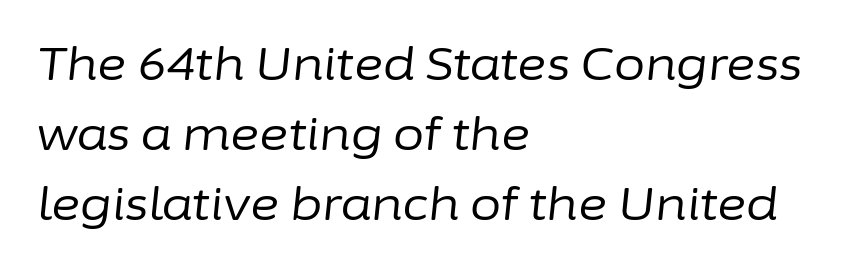
Q: Is the text bold? A: No.
Q: Is the text italic (slanted)? A: Yes, it leans right by about 6 degrees.
Q: Is the text underlined? A: No.
Q: How is the paragraph aligned? A: Left-aligned.
Q: Is the spacing between letters normal or unusually wide? A: Normal.
Q: Is the spacing between lines tight, normal or loose? A: Normal.
Q: Width (condensed, normal, or wide)? A: Normal.
Q: Stroke contrast? A: Low.
Q: x-height? A: Medium.
Q: Monospaced? A: No.
